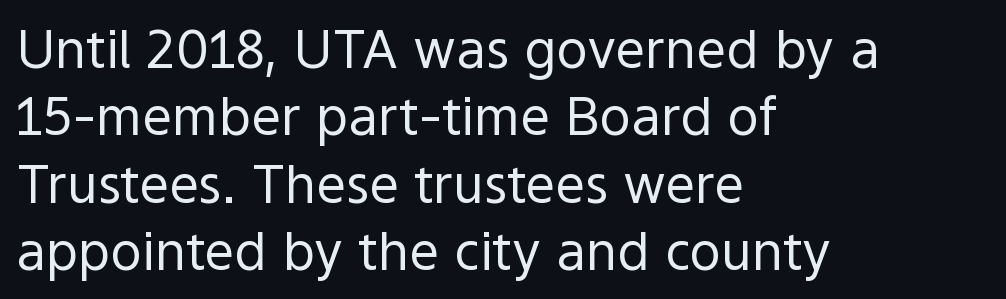
Q: Is the text bold? A: No.
Q: Is the text italic (slanted)? A: No, it is upright.
Q: Is the typeface a serif or a sans-serif typeface? A: Sans-serif.
Q: Is the text underlined? A: No.
Q: How is the paragraph aligned? A: Left-aligned.
Q: Is the spacing between letters normal or unusually wide? A: Normal.
Q: Is the spacing between lines tight, normal or loose? A: Normal.
Q: Width (condensed, normal, or wide)? A: Normal.
Q: x-height? A: Medium.
Q: Monospaced? A: No.
